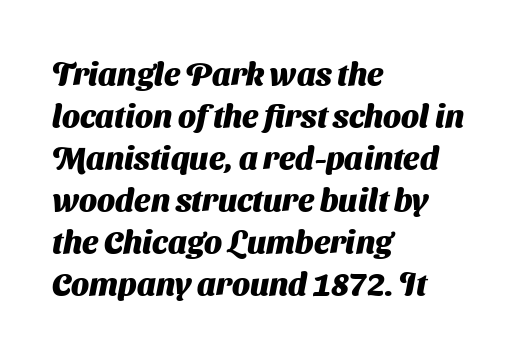
{"serif": "no", "bold": "yes", "weight": "heavy", "width": "normal", "stroke_contrast": "medium", "x_height": "medium", "monospaced": "no", "underline": "no", "align": "left", "line_spacing": "normal", "line_spacing_ratio": 1.31, "letter_spacing": "normal", "letter_spacing_em": 0.0, "glyph_px": 32}
